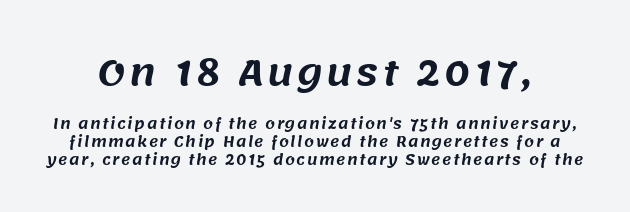
The image shows 35 px sans-serif type; set normal line spacing (1.28x), not underlined; the first (top) block is 2.5x larger; medium stroke contrast and a large x-height.
